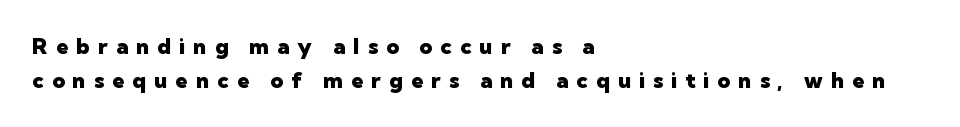
Q: Is the text bold? A: Yes.
Q: Is the text italic (slanted)? A: No, it is upright.
Q: Is the text underlined? A: No.
Q: How is the paragraph aligned? A: Left-aligned.
Q: Is the spacing between letters normal or unusually wide? A: Unusually wide.
Q: Is the spacing between lines tight, normal or loose? A: Normal.
